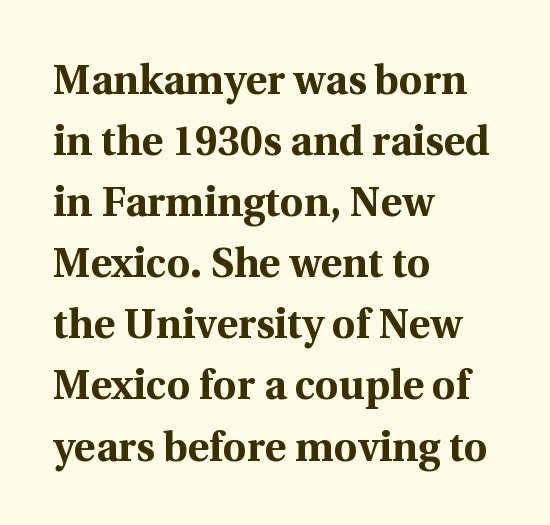
Every row of glyphs begins at an identical x-position on the left. The letters stand upright; this is a roman face. Yep, those are serifs on the letters. The tracking reads as untouched default to a designer's eye. Bold? Absolutely — the strokes are thick and heavy.
